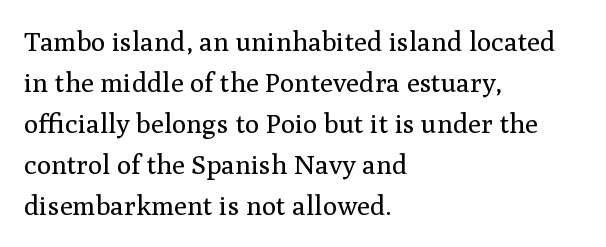
Q: Is the text bold? A: No.
Q: Is the text italic (slanted)? A: No, it is upright.
Q: Is the text underlined? A: No.
Q: How is the paragraph aligned? A: Left-aligned.
Q: Is the spacing between letters normal or unusually wide? A: Normal.
Q: Is the spacing between lines tight, normal or loose? A: Normal.
